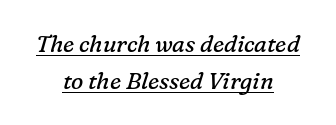
Q: Is the text bold? A: No.
Q: Is the text italic (slanted)? A: Yes, it leans right by about 16 degrees.
Q: Is the text underlined? A: Yes.
Q: How is the paragraph aligned? A: Centered.
Q: Is the spacing between letters normal or unusually wide? A: Normal.
Q: Is the spacing between lines tight, normal or loose? A: Normal.
